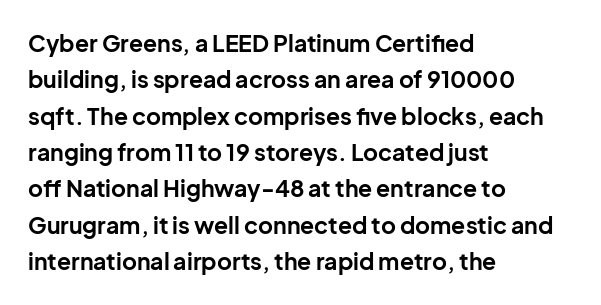
Q: Is the text bold? A: Yes.
Q: Is the text italic (slanted)? A: No, it is upright.
Q: Is the text underlined? A: No.
Q: How is the paragraph aligned? A: Left-aligned.
Q: Is the spacing between letters normal or unusually wide? A: Normal.
Q: Is the spacing between lines tight, normal or loose? A: Normal.
